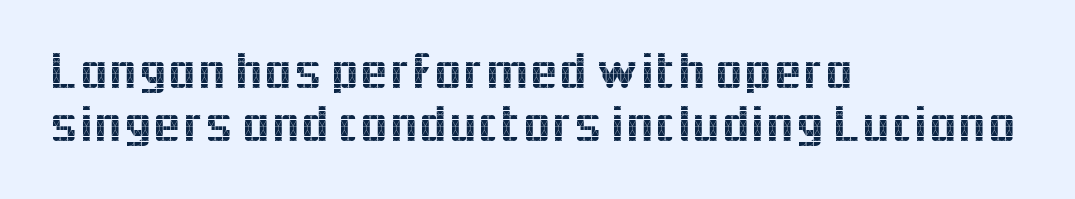
The image shows 52 px sans-serif type, upright; set left-aligned, tight line spacing (1.01x), normal letter spacing, not underlined; a medium x-height.
